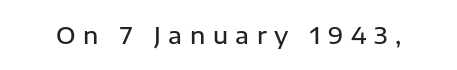
{"italic": "no", "bold": "semi", "underline": "no", "letter_spacing": "wide", "letter_spacing_em": 0.33, "glyph_px": 23}
